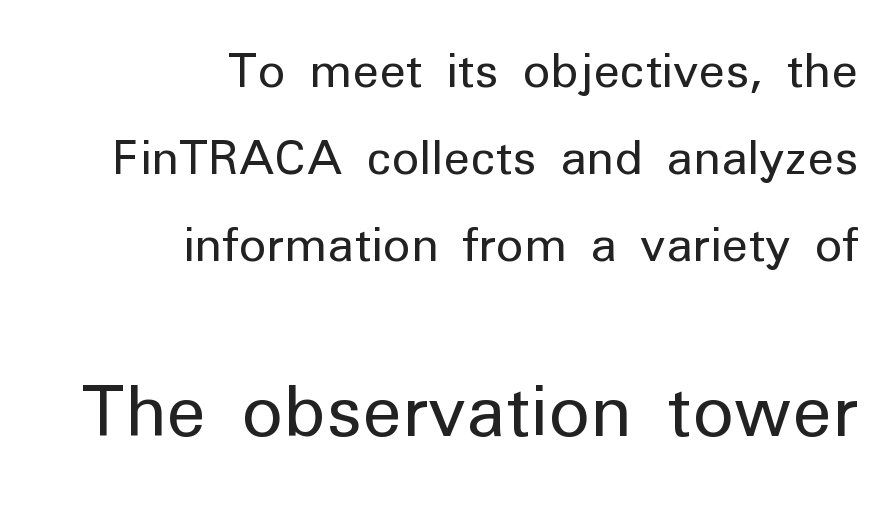
{"serif": "no", "italic": "no", "bold": "no", "weight": "regular", "width": "normal", "stroke_contrast": "low", "x_height": "medium", "monospaced": "no", "underline": "no", "align": "right", "line_spacing_ratio": 1.85, "letter_spacing": "normal", "letter_spacing_em": 0.0, "larger_block": "second", "size_ratio": 1.49, "glyph_px": 70}
